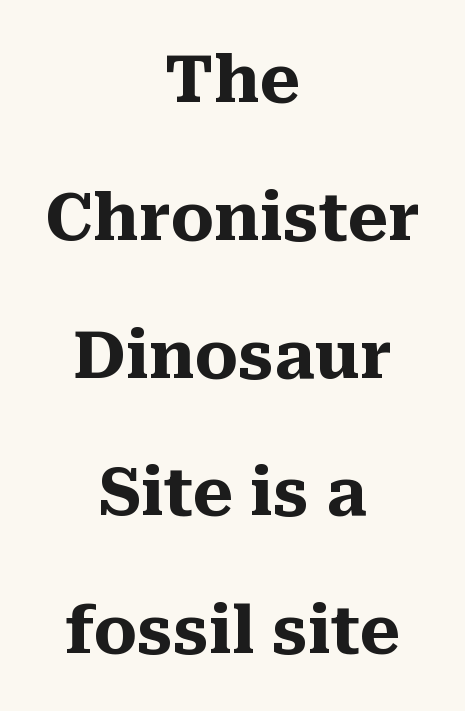
The image shows 65 px heavy serif type, upright; set centered, loose line spacing (2.12x), normal letter spacing, not underlined; medium stroke contrast and a medium x-height.
